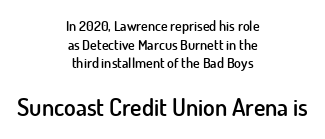
{"italic": "no", "bold": "semi", "underline": "no", "align": "center", "line_spacing": "normal", "line_spacing_ratio": 1.33, "letter_spacing": "normal", "letter_spacing_em": 0.0, "larger_block": "second", "size_ratio": 1.71, "glyph_px": 24}
